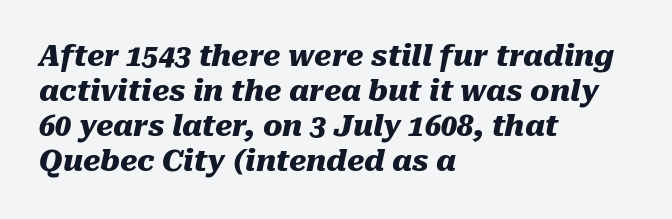
All the whitespace from short lines collects on the right. Tracking value appears to be zero — textbook default spacing. Note the varied advance widths — an 'i' is clearly narrower than an 'm'. Is the type slanted? Yes — the strokes lean at a clear angle. Bold? Absolutely — the strokes are thick and heavy.
